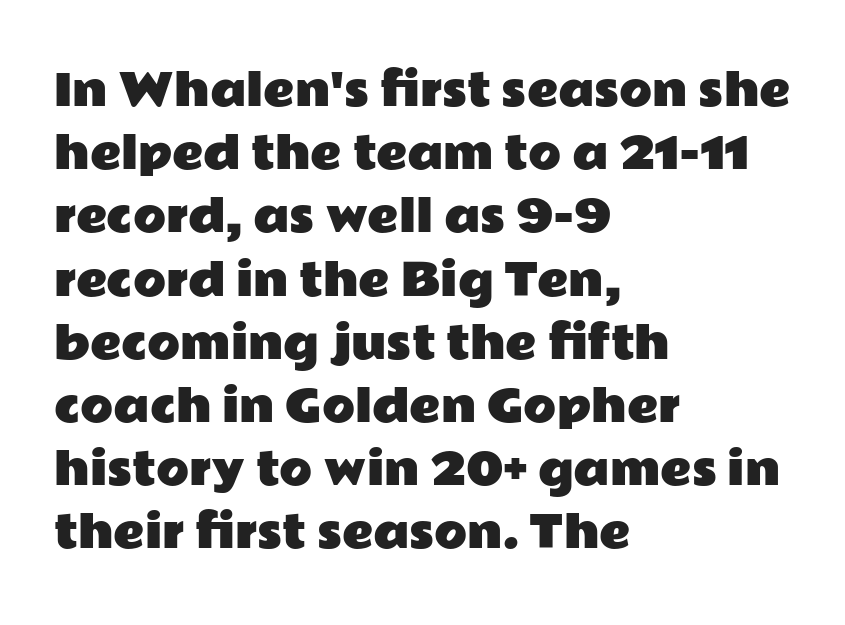
Descenders hang freely into open space. This rendering uses left alignment, leaving the right contour irregular. Does the type have serifs? No, each stem ends abruptly. In terms of posture, this sample is upright. Evenly set lines give the paragraph a standard silhouette. Each letter keeps its own natural width here, so spacing adapts to shape.
